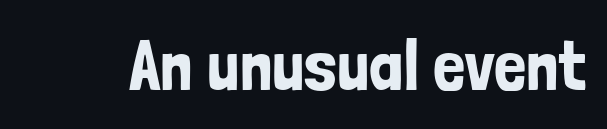
Q: Is the text italic (slanted)? A: No, it is upright.
Q: Is the typeface a serif or a sans-serif typeface? A: Sans-serif.
Q: Is the text underlined? A: No.
Q: Is the spacing between letters normal or unusually wide? A: Normal.
Q: Width (condensed, normal, or wide)? A: Condensed.
Q: Stroke contrast? A: Low.
Q: x-height? A: Medium.
Q: Monospaced? A: No.
